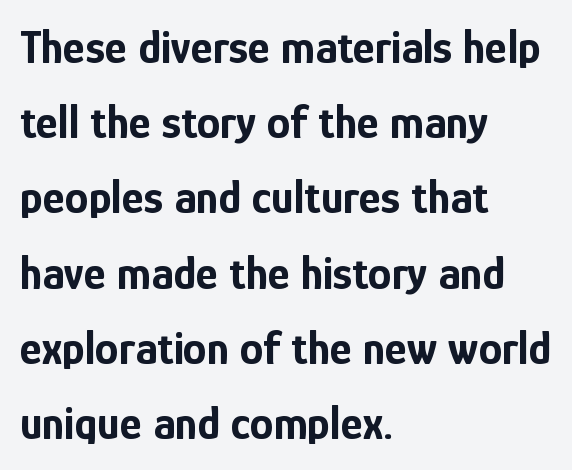
{"serif": "no", "italic": "no", "bold": "yes", "weight": "bold", "width": "condensed", "stroke_contrast": "low", "x_height": "medium", "monospaced": "no", "underline": "no", "align": "left", "line_spacing": "normal", "line_spacing_ratio": 1.6, "letter_spacing": "normal", "letter_spacing_em": 0.0, "glyph_px": 47}
